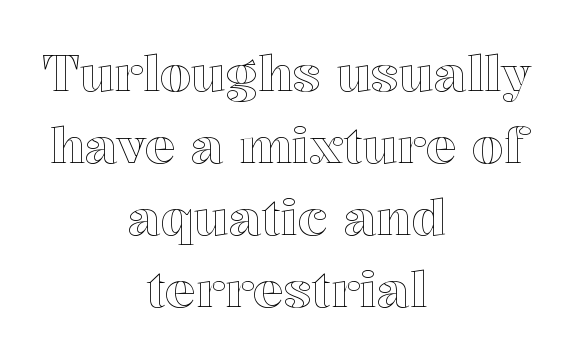
This rendering features lettering with no underline. Horizontal bands of white between lines are of average thickness. The letters advance in unequal steps, a hallmark of proportional type. How are the letters spaced? Ordinarily, with no added tracking. Ascenders rise straight up at ninety degrees. These lines are centered, leaving both edges ragged.
